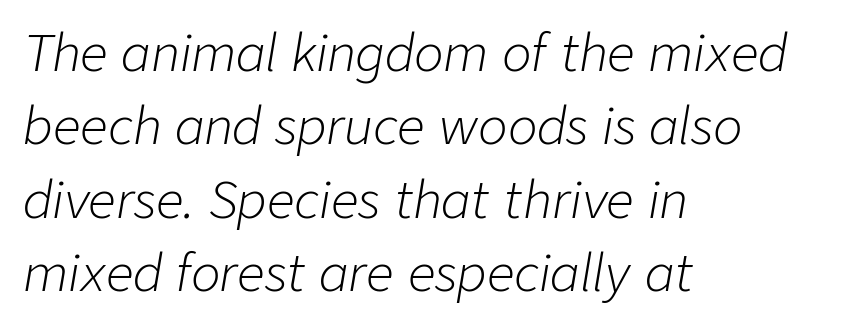
{"italic": "yes", "lean": "right", "slant_degrees": 9, "bold": "no", "weight": "light", "width": "normal", "stroke_contrast": "low", "x_height": "medium", "monospaced": "no", "underline": "no", "align": "left", "line_spacing": "normal", "line_spacing_ratio": 1.5, "letter_spacing": "normal", "letter_spacing_em": 0.0, "glyph_px": 49}
